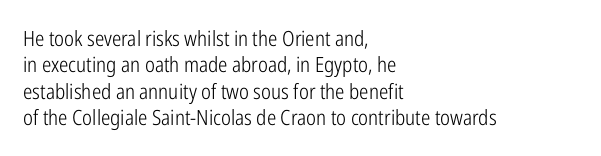
{"italic": "no", "bold": "no", "underline": "no", "align": "left", "line_spacing": "normal", "line_spacing_ratio": 1.26, "letter_spacing": "normal", "letter_spacing_em": 0.0, "glyph_px": 21}
